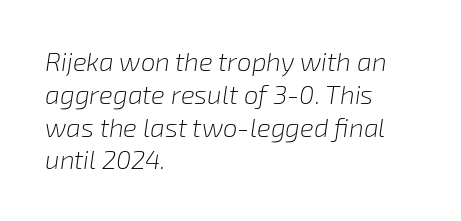
The image shows 26 px text type, italic (leaning right); set left-aligned, normal line spacing (1.26x), normal letter spacing, not underlined.
